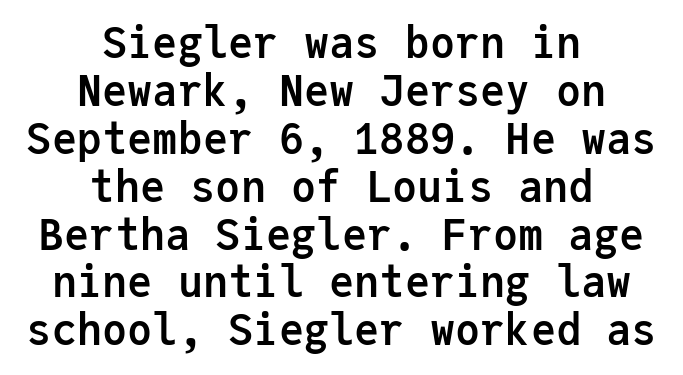
Vertical spacing — tight. The typography opts for an upright posture over an oblique one. Compared with an ordinary text face, these strokes are far heavier — a full bold. Any mark beneath the type? The region is blank. These lines stack symmetrically, like a column narrowing and widening about its center.
